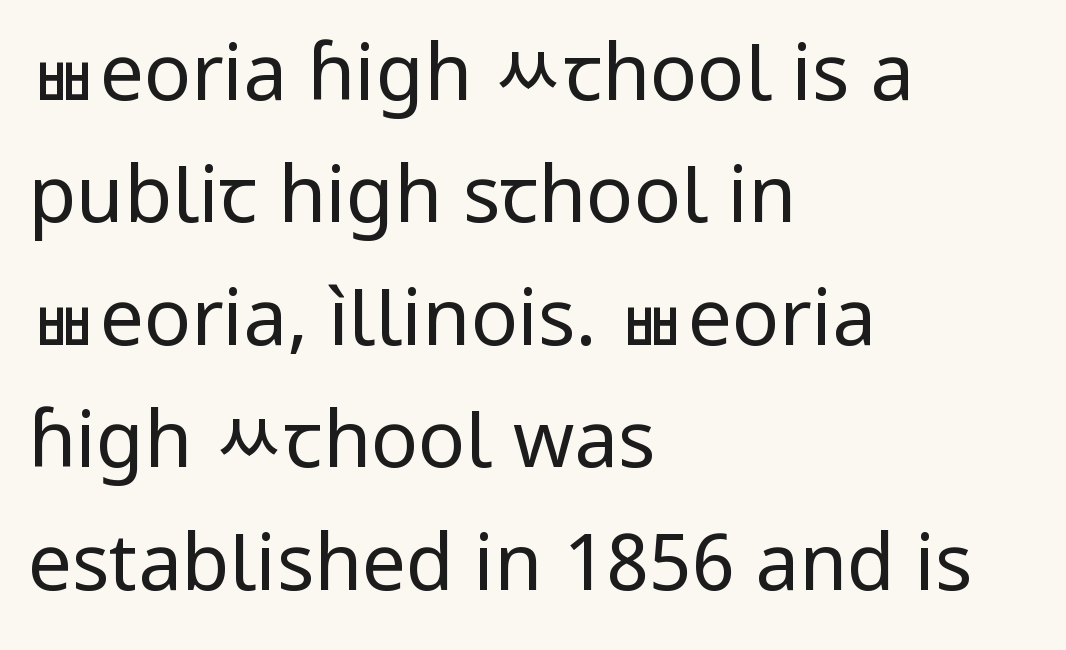
The passage shown is typed in a proportional face where columns would drift. Layout note: lines flush left. The designer went with a sans here, leaving each stem footless. The line-height multiplier appears to be the usual default.
